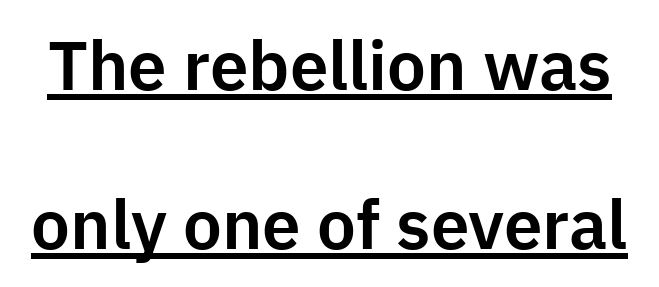
The image shows 69 px sans-serif type, upright; set loose line spacing (2.3x), normal letter spacing, underlined; low stroke contrast and a medium x-height.
